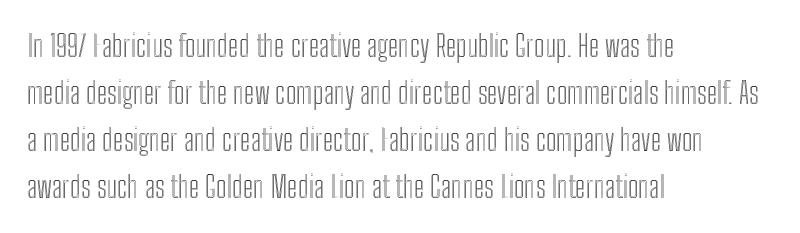
The image shows 30 px condensed type, upright; set left-aligned, normal line spacing (1.57x), normal letter spacing, not underlined; a medium x-height.
